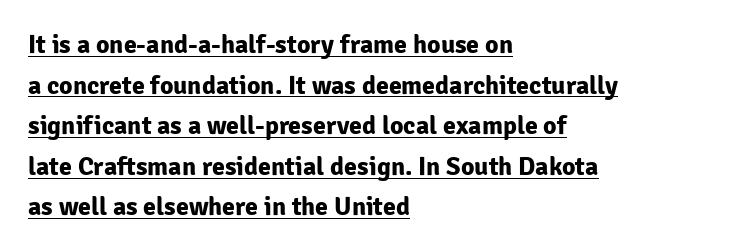
{"italic": "no", "bold": "yes", "underline": "yes", "align": "left", "line_spacing": "normal", "line_spacing_ratio": 1.56, "letter_spacing": "normal", "letter_spacing_em": 0.0, "glyph_px": 26}
